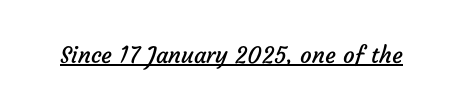
{"bold": "no", "underline": "yes", "letter_spacing": "normal", "letter_spacing_em": 0.0, "glyph_px": 23}
